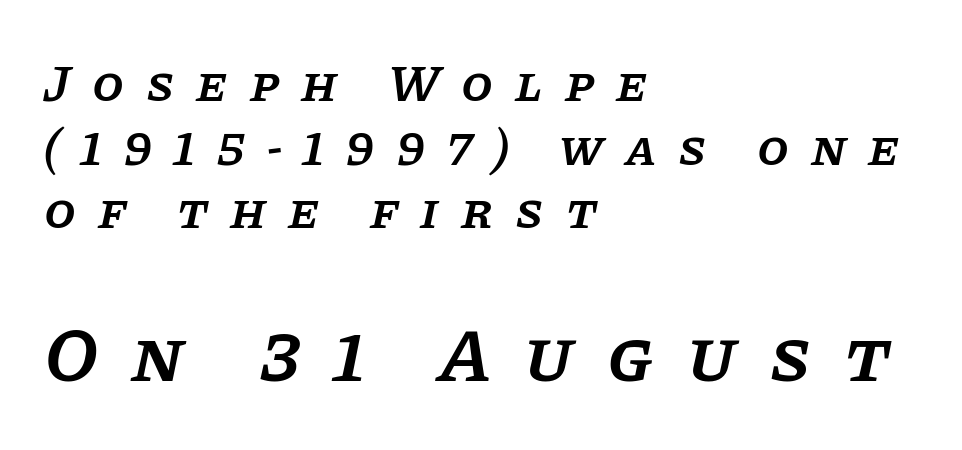
Q: Is the text bold? A: Semi-bold.
Q: Is the text italic (slanted)? A: Yes, it leans right by about 11 degrees.
Q: Is the typeface a serif or a sans-serif typeface? A: Serif.
Q: Is the text underlined? A: No.
Q: How is the paragraph aligned? A: Left-aligned.
Q: Is the spacing between letters normal or unusually wide? A: Unusually wide.
Q: Is the spacing between lines tight, normal or loose? A: Normal.
Q: Which block of text is set in a larger size, the first (top) or the second (bottom)? A: The second (bottom) one.
Q: Width (condensed, normal, or wide)? A: Normal.
Q: Stroke contrast? A: Low.
Q: x-height? A: Large.
Q: Monospaced? A: No.
